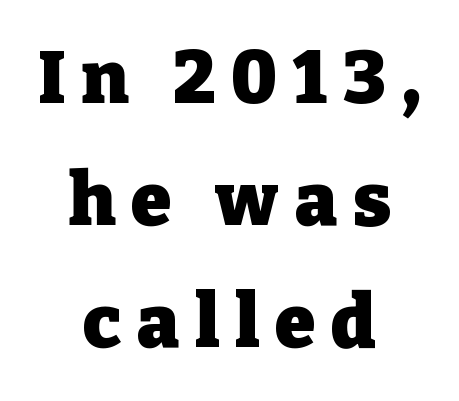
{"serif": "yes", "italic": "no", "bold": "yes", "weight": "heavy", "width": "normal", "stroke_contrast": "low", "x_height": "medium", "monospaced": "no", "underline": "no", "align": "center", "line_spacing": "normal", "line_spacing_ratio": 1.67, "letter_spacing": "wide", "letter_spacing_em": 0.22, "glyph_px": 73}
